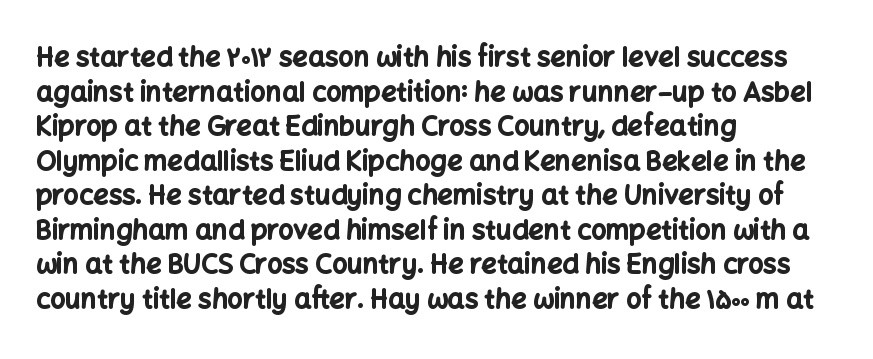
Compared with typical body copy, the letter spacing here is the same. The setting favours the left margin, as ordinary paragraphs usually do. Heft: maximum for text — a bold. Beneath every word, the page is bare. Successive baselines arrive at the customary interval. These lines were composed using upright roman letters.
